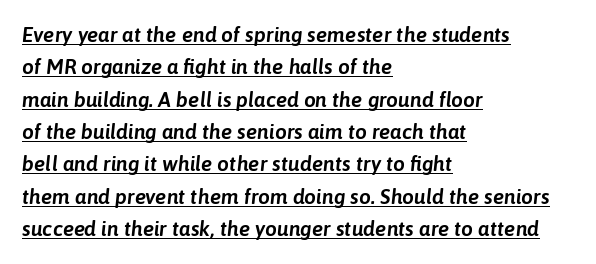
Q: Is the text italic (slanted)? A: Yes, it leans right by about 6 degrees.
Q: Is the text underlined? A: Yes.
Q: How is the paragraph aligned? A: Left-aligned.
Q: Is the spacing between letters normal or unusually wide? A: Normal.
Q: Is the spacing between lines tight, normal or loose? A: Normal.
